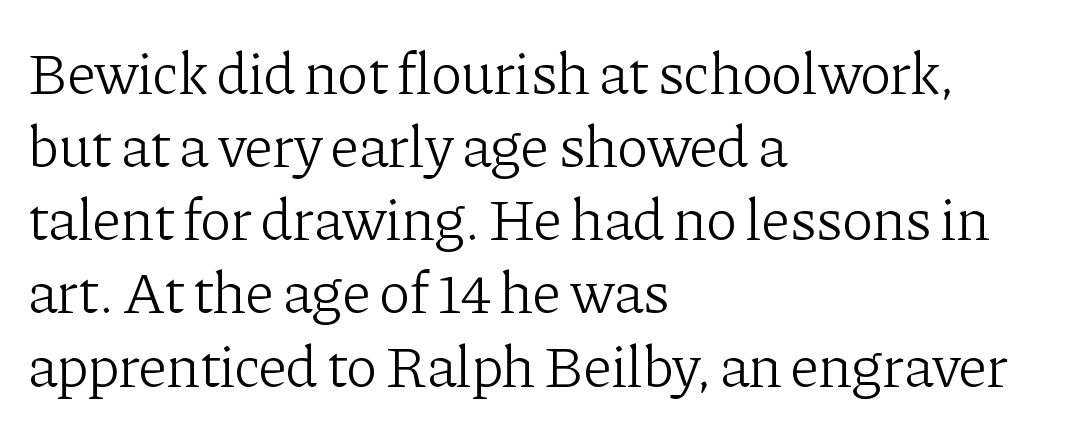
{"serif": "yes", "italic": "no", "bold": "no", "weight": "light", "width": "normal", "stroke_contrast": "low", "x_height": "medium", "monospaced": "no", "underline": "no", "align": "left", "line_spacing_ratio": 1.24, "letter_spacing": "normal", "letter_spacing_em": 0.0, "glyph_px": 59}
